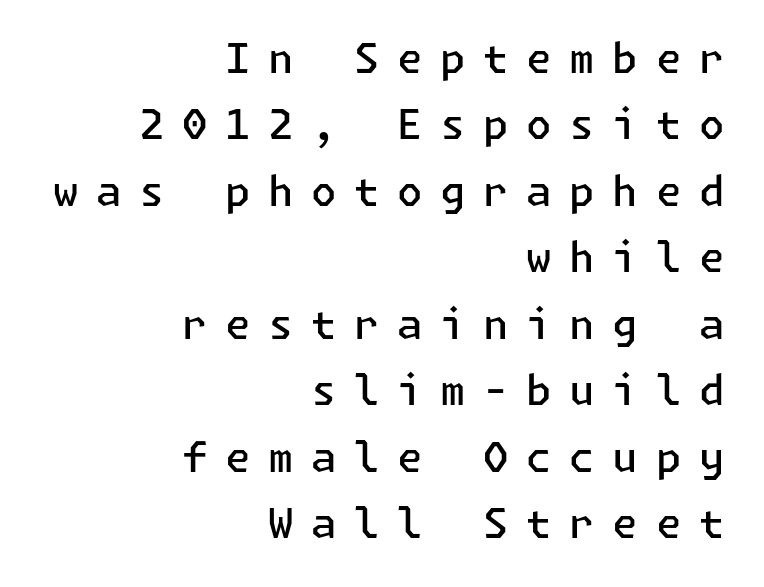
The image shows 41 px semibold sans-serif type, upright; set right-aligned, normal line spacing (1.62x), unusually wide letter spacing (+0.43 em), not underlined; low stroke contrast and a medium x-height.
